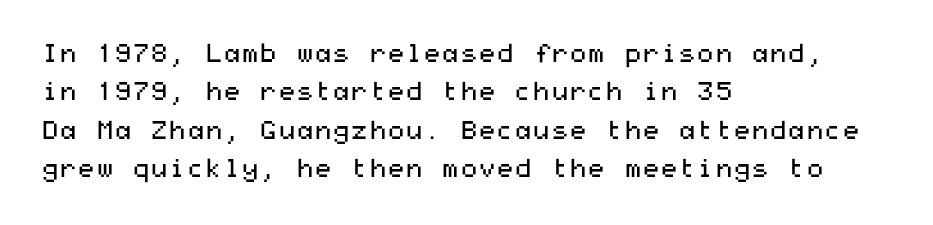
{"italic": "no", "bold": "no", "underline": "no", "align": "left", "line_spacing": "normal", "line_spacing_ratio": 1.48, "letter_spacing": "normal", "letter_spacing_em": 0.0, "glyph_px": 26}
